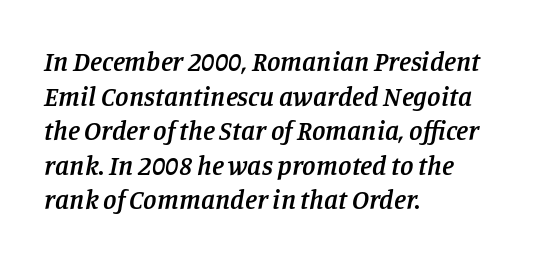
{"italic": "yes", "lean": "right", "slant_degrees": 11, "bold": "semi", "underline": "no", "align": "left", "line_spacing": "normal", "line_spacing_ratio": 1.28, "letter_spacing": "normal", "letter_spacing_em": 0.0, "glyph_px": 27}
